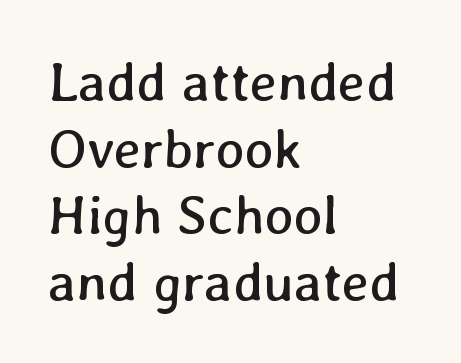
{"bold": "no", "weight": "regular", "width": "normal", "stroke_contrast": "low", "x_height": "medium", "monospaced": "no", "underline": "no", "align": "left", "line_spacing_ratio": 1.21, "letter_spacing": "normal", "letter_spacing_em": 0.0, "glyph_px": 55}
